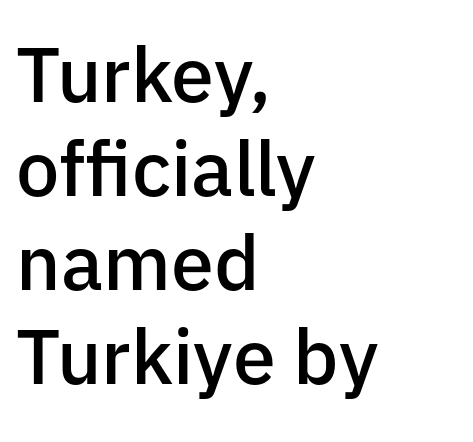
{"serif": "no", "italic": "no", "bold": "semi", "weight": "semibold", "width": "normal", "stroke_contrast": "low", "x_height": "medium", "monospaced": "no", "underline": "no", "align": "left", "line_spacing_ratio": 1.22, "letter_spacing": "normal", "letter_spacing_em": 0.0, "glyph_px": 77}
